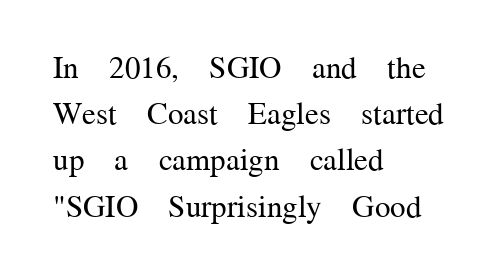
The image shows 31 px regular-weight serif type, upright; set left-aligned, normal line spacing (1.49x), normal letter spacing, not underlined; medium stroke contrast and a medium x-height.
